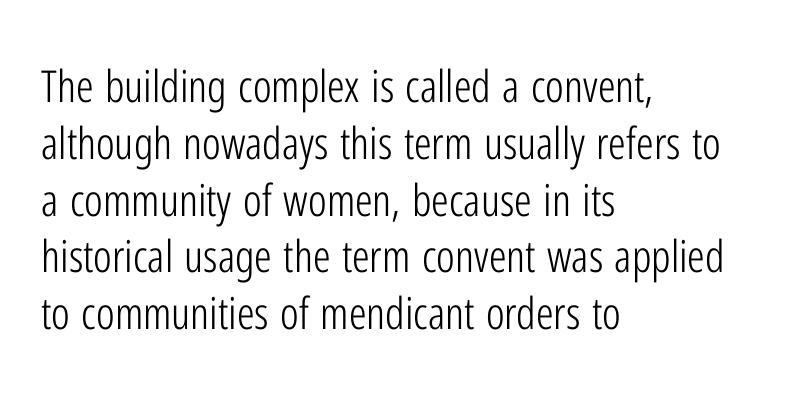
The image shows 44 px light, condensed sans-serif type, upright; set left-aligned, normal line spacing (1.29x), normal letter spacing, not underlined; low stroke contrast and a medium x-height.
